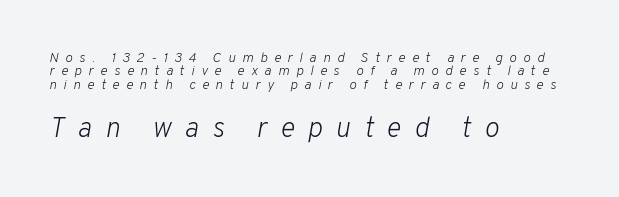
Q: Is the text bold? A: No.
Q: Is the text italic (slanted)? A: Yes, it leans right by about 10 degrees.
Q: Is the text underlined? A: No.
Q: How is the paragraph aligned? A: Left-aligned.
Q: Is the spacing between letters normal or unusually wide? A: Unusually wide.
Q: Is the spacing between lines tight, normal or loose? A: Tight.
Q: Which block of text is set in a larger size, the first (top) or the second (bottom)? A: The second (bottom) one.
Q: Width (condensed, normal, or wide)? A: Normal.
Q: Stroke contrast? A: Low.
Q: x-height? A: Medium.
Q: Monospaced? A: No.
